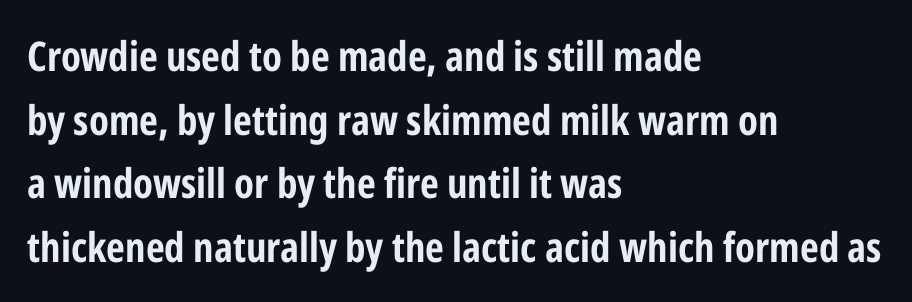
The glyphs are unaccompanied by any horizontal stroke below them. I'd call this a sans setting — the letters go barefoot. Does extra space separate the letters? No, they use regular spacing. Ordinary non-slanted type is in use.
